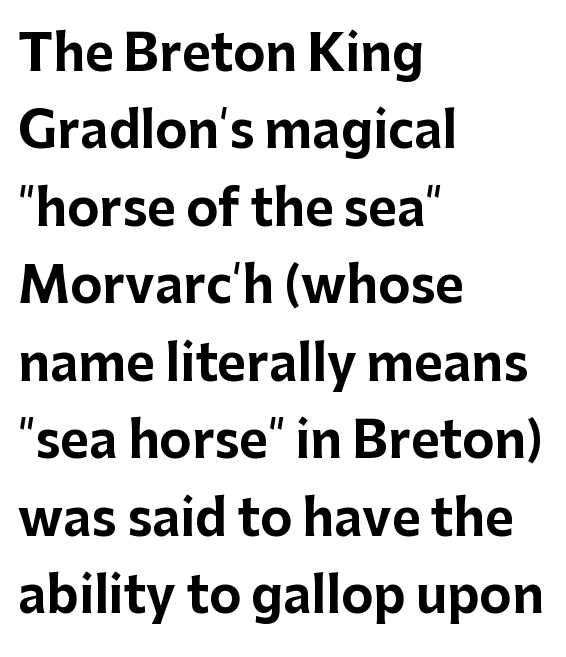
Q: Is the text bold? A: Yes.
Q: Is the text italic (slanted)? A: No, it is upright.
Q: Is the typeface a serif or a sans-serif typeface? A: Sans-serif.
Q: Is the text underlined? A: No.
Q: How is the paragraph aligned? A: Left-aligned.
Q: Is the spacing between letters normal or unusually wide? A: Normal.
Q: Is the spacing between lines tight, normal or loose? A: Normal.
Q: Width (condensed, normal, or wide)? A: Normal.
Q: Stroke contrast? A: Low.
Q: x-height? A: Medium.
Q: Monospaced? A: No.
